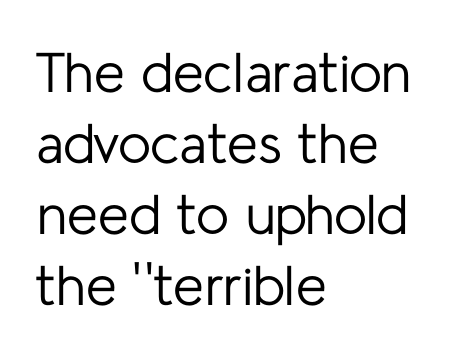
Q: Is the text bold? A: No.
Q: Is the text italic (slanted)? A: No, it is upright.
Q: Is the typeface a serif or a sans-serif typeface? A: Sans-serif.
Q: Is the text underlined? A: No.
Q: How is the paragraph aligned? A: Left-aligned.
Q: Is the spacing between letters normal or unusually wide? A: Normal.
Q: Is the spacing between lines tight, normal or loose? A: Normal.
Q: Width (condensed, normal, or wide)? A: Normal.
Q: Stroke contrast? A: Low.
Q: x-height? A: Medium.
Q: Monospaced? A: No.
